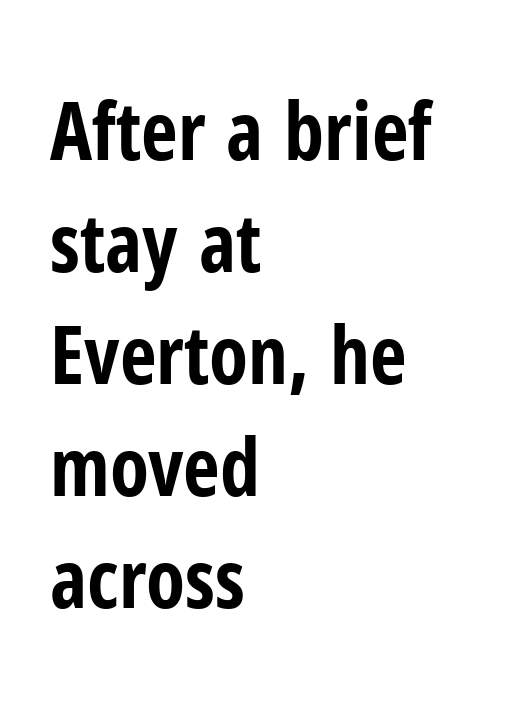
The image shows 80 px bold, condensed sans-serif type, upright; set left-aligned, normal line spacing (1.4x), normal letter spacing, not underlined; low stroke contrast and a medium x-height.
